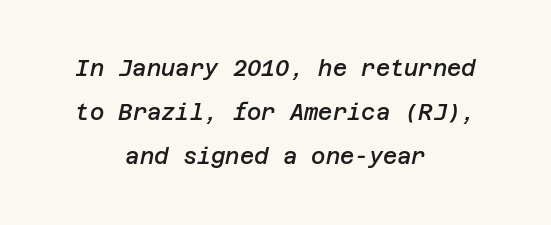
{"italic": "yes", "lean": "right", "slant_degrees": 12, "bold": "semi", "underline": "no", "align": "center", "line_spacing": "loose", "line_spacing_ratio": 1.99, "letter_spacing": "normal", "letter_spacing_em": 0.0, "glyph_px": 22}
